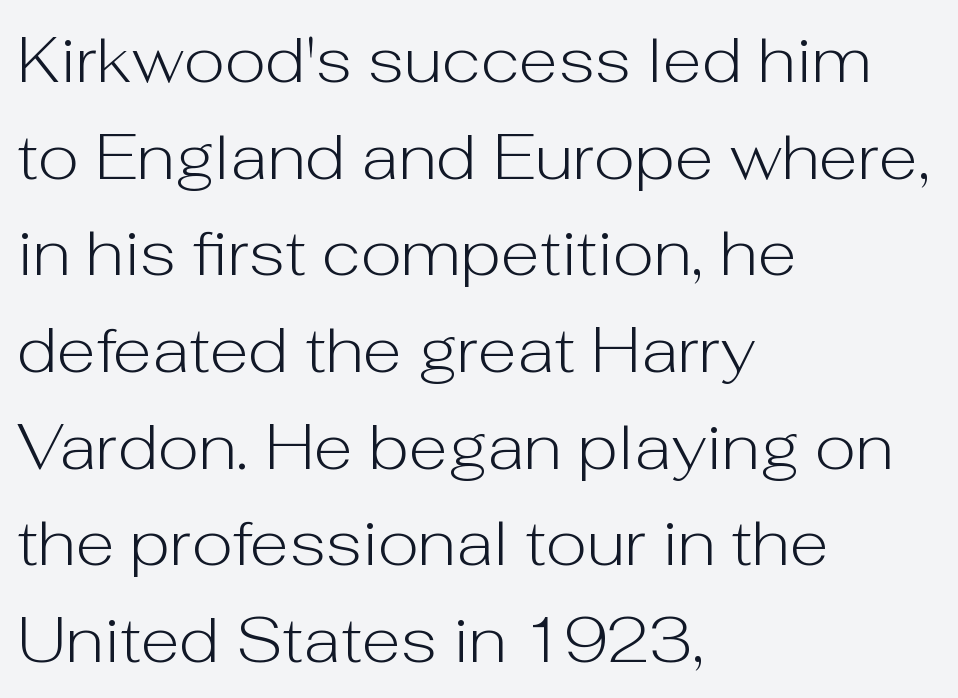
Q: Is the text bold? A: No.
Q: Is the text italic (slanted)? A: No, it is upright.
Q: Is the typeface a serif or a sans-serif typeface? A: Sans-serif.
Q: Is the text underlined? A: No.
Q: How is the paragraph aligned? A: Left-aligned.
Q: Is the spacing between letters normal or unusually wide? A: Normal.
Q: Is the spacing between lines tight, normal or loose? A: Normal.
Q: Width (condensed, normal, or wide)? A: Normal.
Q: Stroke contrast? A: Low.
Q: x-height? A: Medium.
Q: Monospaced? A: No.
